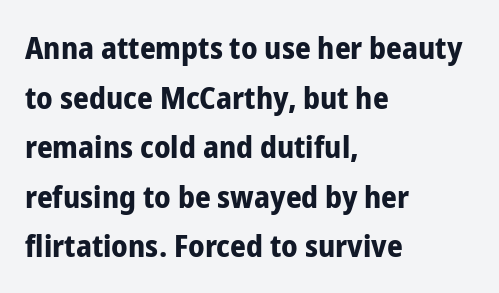
{"serif": "no", "italic": "no", "bold": "yes", "weight": "bold", "width": "condensed", "stroke_contrast": "low", "x_height": "medium", "monospaced": "no", "underline": "no", "align": "left", "line_spacing": "normal", "line_spacing_ratio": 1.6, "letter_spacing": "normal", "letter_spacing_em": 0.0, "glyph_px": 31}
